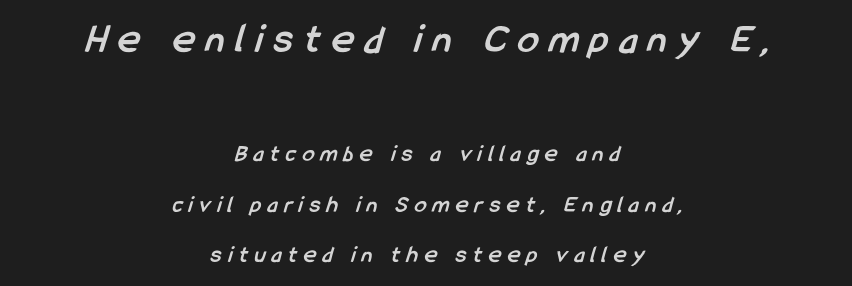
The image shows 42 px semibold, condensed sans-serif type; set centered, loose line spacing (2.12x), unusually wide letter spacing (+0.27 em), not underlined; the first (top) block is 1.75x larger; low stroke contrast and a medium x-height.
